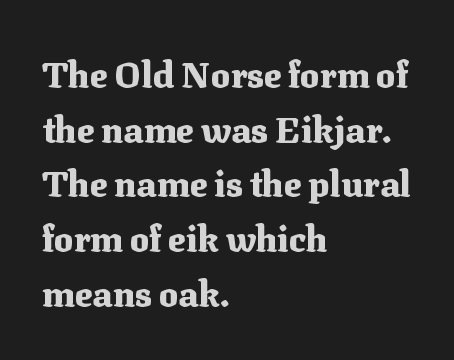
{"serif": "yes", "italic": "no", "bold": "yes", "weight": "heavy", "width": "normal", "stroke_contrast": "medium", "x_height": "medium", "monospaced": "no", "underline": "no", "align": "left", "line_spacing": "normal", "line_spacing_ratio": 1.52, "letter_spacing": "normal", "letter_spacing_em": 0.0, "glyph_px": 36}
